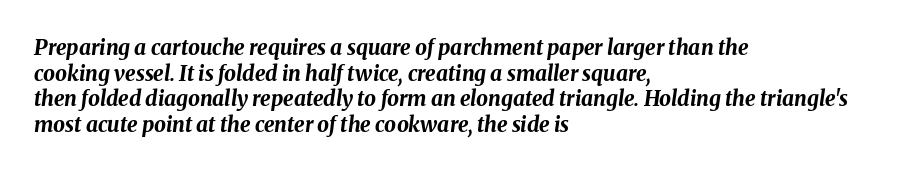
Descenders hang freely into open space. This sample is left-justified, so line endings fall wherever the words run out. Spacing between characters is what you'd get straight out of the box. Typographic density is high because the face is bold.
